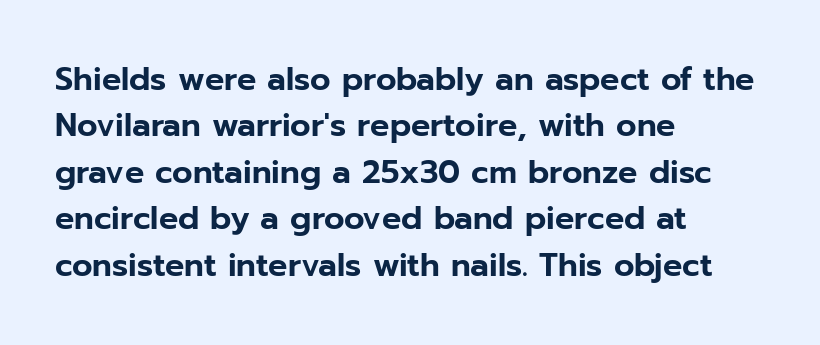
Q: Is the text italic (slanted)? A: No, it is upright.
Q: Is the typeface a serif or a sans-serif typeface? A: Sans-serif.
Q: Is the text underlined? A: No.
Q: How is the paragraph aligned? A: Left-aligned.
Q: Is the spacing between letters normal or unusually wide? A: Normal.
Q: Is the spacing between lines tight, normal or loose? A: Normal.
Q: Width (condensed, normal, or wide)? A: Normal.
Q: Stroke contrast? A: Low.
Q: x-height? A: Medium.
Q: Monospaced? A: No.
